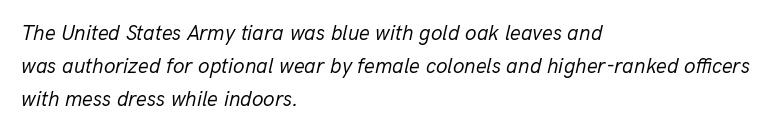
{"italic": "yes", "lean": "right", "slant_degrees": 13, "bold": "no", "underline": "no", "align": "left", "line_spacing": "normal", "line_spacing_ratio": 1.56, "letter_spacing": "normal", "letter_spacing_em": 0.0, "glyph_px": 21}
